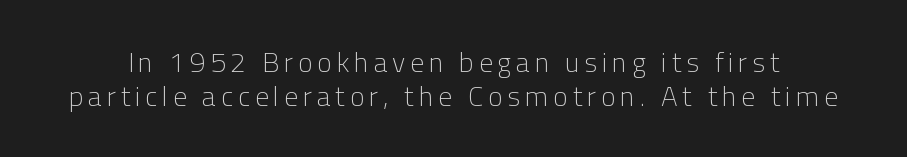
{"serif": "no", "italic": "no", "bold": "no", "weight": "light", "width": "normal", "stroke_contrast": "low", "x_height": "medium", "monospaced": "no", "underline": "no", "line_spacing_ratio": 1.21, "glyph_px": 28}
